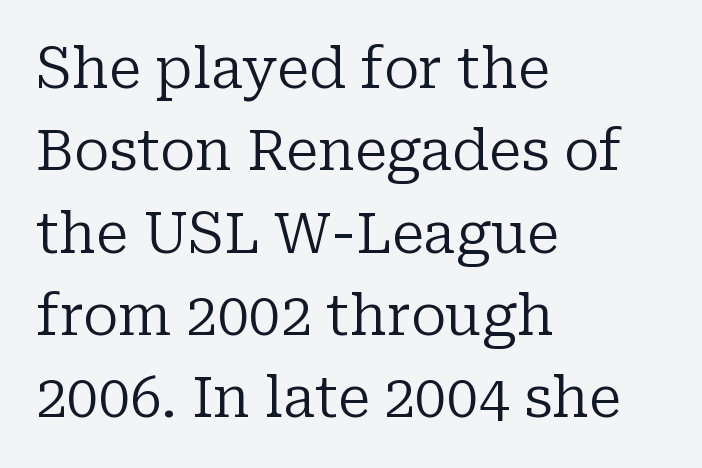
Beneath every word, the page is bare. Do the characters align in a grid? No, the font is proportional. What kind of face is this? One with serifs. Vertical stems look standard width or narrower in stroke. The lines in this sample share a left origin and differ only in where they stop.
